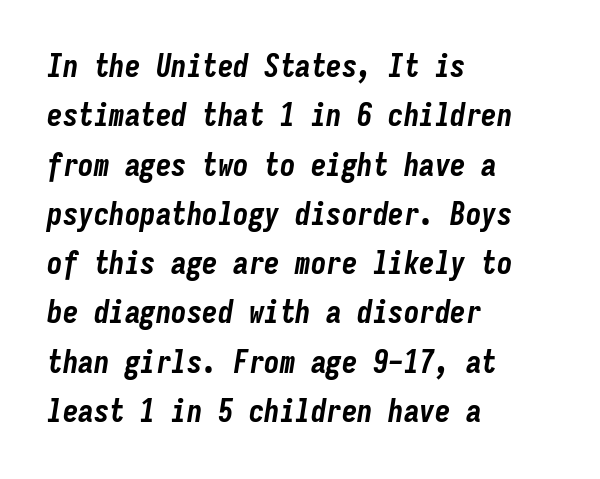
The space directly below the letters is spotless. Compared with typical paragraphs, the rows here are spaced about the same. Notice how thick the strokes are: this is what a full bold looks like. Where is the straight margin? On the left. This sample uses an oblique cut, with every glyph tilted off the vertical.
